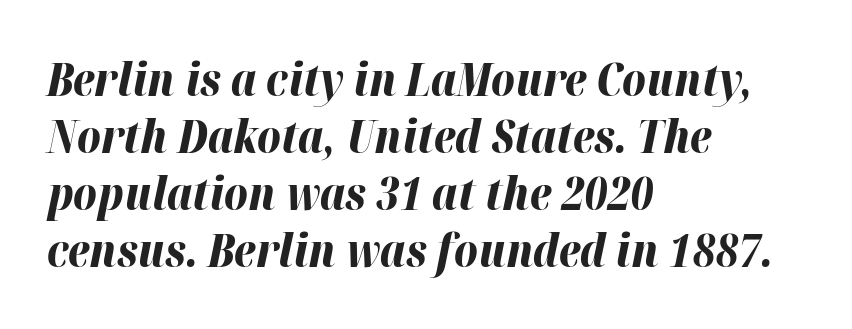
Any mark beneath the type? The region is blank. The text block is weighted toward the left margin, trailing off unevenly rightward. Nothing unusual about the tracking: characters are spaced as the font intends. There's an unmistakable incline to the writing here. Spacing verdict: proportional, widths tailored to each character. A normal amount of white space separates one row of letters from the next.
